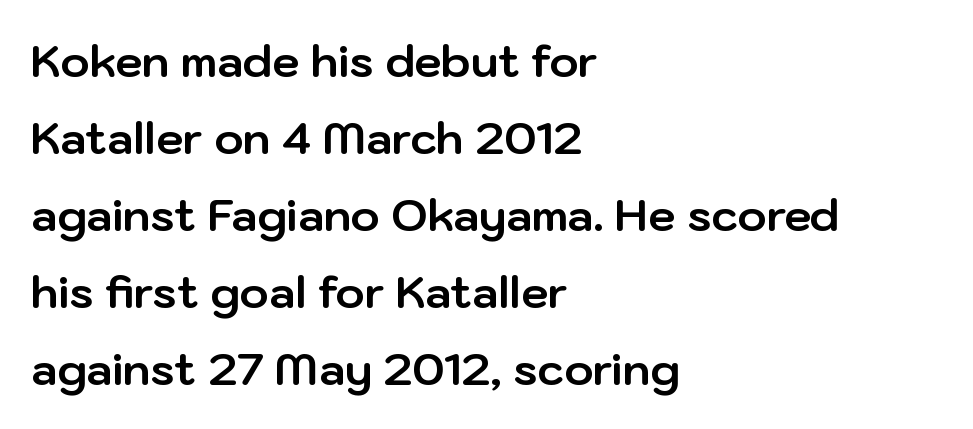
Check under the words: just untouched page. Observe the ordinary spacing: letters are neighbours, not strangers. Letterform terminals end flat and unadorned throughout the passage. Do the characters align in a grid? No, the font is proportional.
